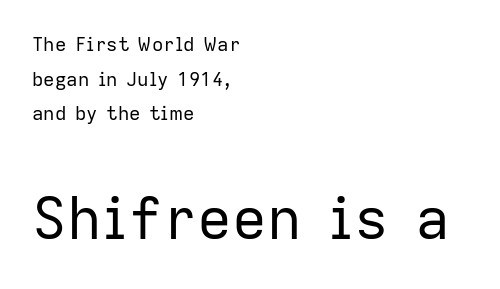
The image shows 58 px regular-weight sans-serif type, upright; set left-aligned, line spacing 1.82x, normal letter spacing, not underlined; the second (bottom) block is 3.05x larger; low stroke contrast and a medium x-height.
